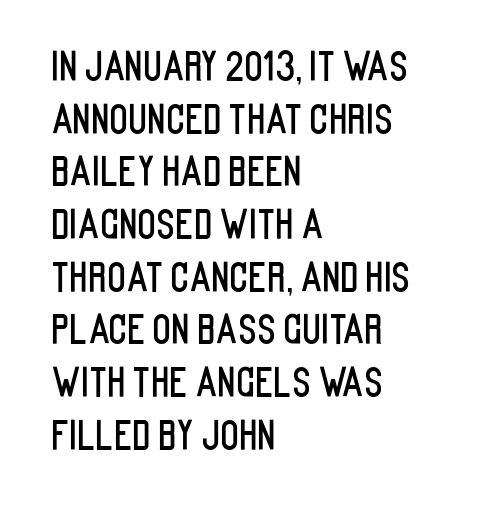
The image shows 39 px condensed sans-serif type, upright; set left-aligned, normal line spacing (1.35x), normal letter spacing, not underlined; low stroke contrast and a large x-height.
